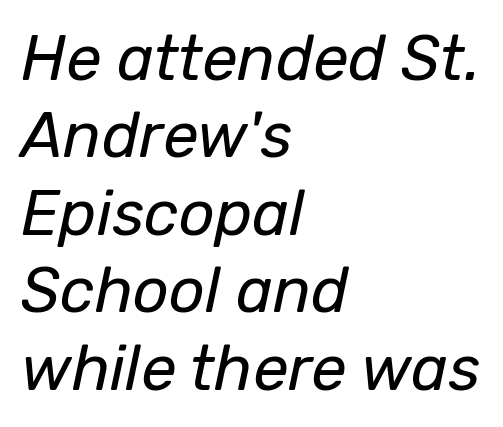
Q: Is the text bold? A: No.
Q: Is the text italic (slanted)? A: Yes, it leans right by about 12 degrees.
Q: Is the text underlined? A: No.
Q: How is the paragraph aligned? A: Left-aligned.
Q: Is the spacing between letters normal or unusually wide? A: Normal.
Q: Width (condensed, normal, or wide)? A: Normal.
Q: Stroke contrast? A: Low.
Q: x-height? A: Medium.
Q: Monospaced? A: No.
